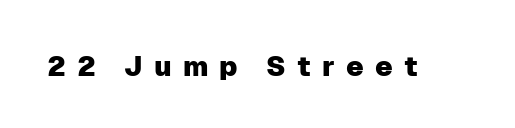
The image shows 28 px sans-serif type, upright; set unusually wide letter spacing (+0.4 em), not underlined; low stroke contrast and a medium x-height.
